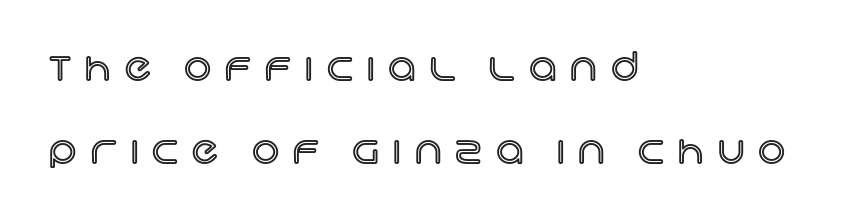
The rag falls on the right side of this text block. You could not count columns in this text — the font is proportionally spaced. Lines of text with bare space underneath. Here the glyphs are tracked loosely, breaking word shapes into spaced letters. One glance says open: line gaps are wider than usual.
